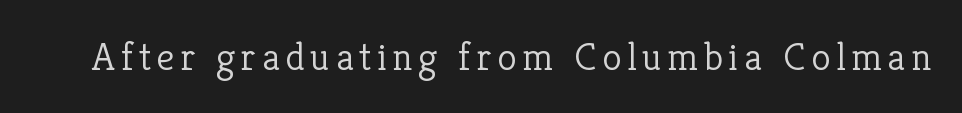
{"serif": "yes", "italic": "no", "bold": "no", "weight": "light", "width": "normal", "stroke_contrast": "low", "x_height": "medium", "monospaced": "no", "underline": "no", "glyph_px": 40}
